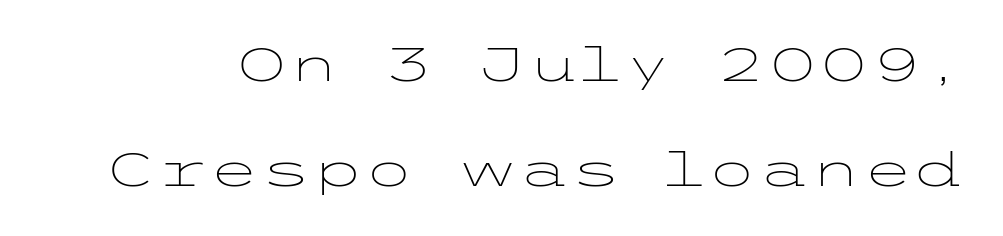
This is roman type, the default non-slanted kind. Caption: standard tracking, unaltered. Grotesque or geometric, the face here clearly has no serifs. This block would shrink considerably if given ordinary leading; it's expanded now. Is this a heavy cut? Hardly; it is regular or lighter.
